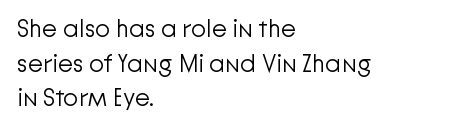
Q: Is the text bold? A: No.
Q: Is the text italic (slanted)? A: No, it is upright.
Q: Is the text underlined? A: No.
Q: How is the paragraph aligned? A: Left-aligned.
Q: Is the spacing between letters normal or unusually wide? A: Normal.
Q: Is the spacing between lines tight, normal or loose? A: Normal.
